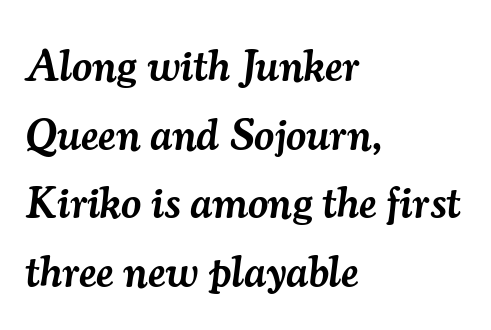
{"serif": "yes", "italic": "yes", "lean": "right", "slant_degrees": 7, "bold": "semi", "weight": "semibold", "width": "normal", "stroke_contrast": "medium", "x_height": "small", "monospaced": "no", "underline": "no", "align": "left", "line_spacing": "normal", "line_spacing_ratio": 1.56, "letter_spacing": "normal", "letter_spacing_em": 0.0, "glyph_px": 44}
